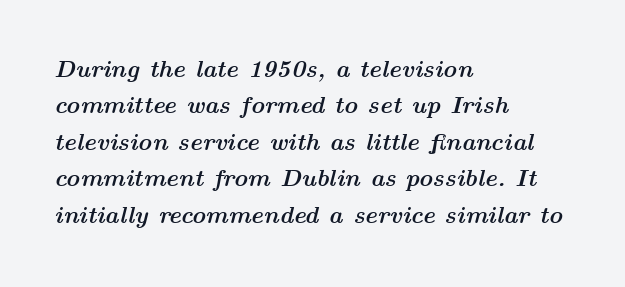
{"italic": "yes", "lean": "right", "slant_degrees": 14, "bold": "yes", "underline": "no", "align": "left", "line_spacing": "normal", "line_spacing_ratio": 1.52, "letter_spacing": "normal", "letter_spacing_em": 0.0, "glyph_px": 24}
